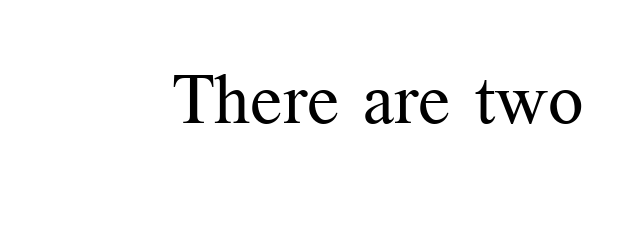
Look at the tracking — it's just the regular setting, nothing added. To sum up the face: it has serifs. The lettering holds an erect, upright posture throughout. The face used here is proportionally spaced, like ordinary book or web type. The foot of each line stays bare and open. The font is comparable to plain body text, perhaps lighter.
